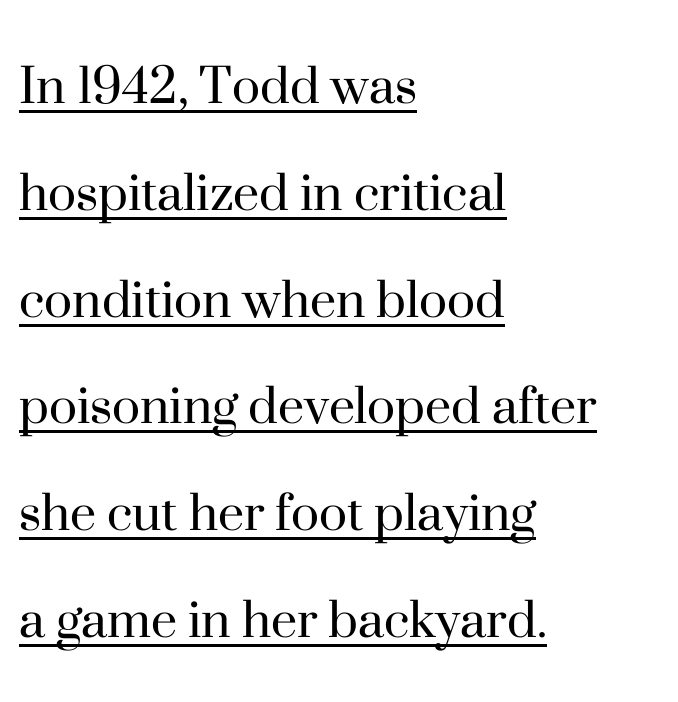
{"serif": "yes", "italic": "no", "bold": "no", "weight": "regular", "width": "normal", "stroke_contrast": "high", "x_height": "small", "monospaced": "no", "underline": "yes", "align": "left", "line_spacing_ratio": 1.81, "letter_spacing": "normal", "letter_spacing_em": 0.0, "glyph_px": 59}
